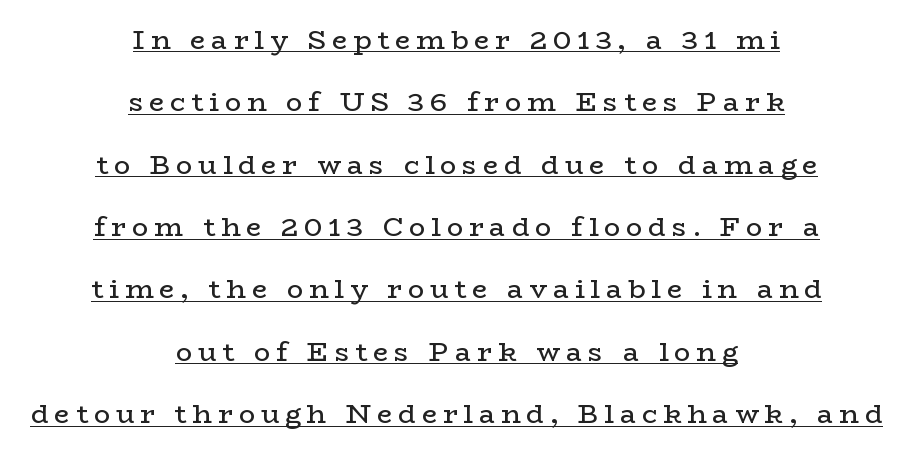
The image shows 27 px text type, upright; set centered, loose line spacing (2.31x), unusually wide letter spacing (+0.22 em), underlined.
